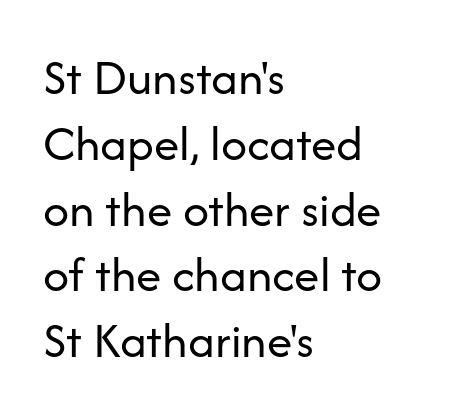
{"serif": "no", "italic": "no", "bold": "no", "weight": "regular", "width": "normal", "stroke_contrast": "low", "x_height": "medium", "monospaced": "no", "underline": "no", "align": "left", "line_spacing": "normal", "line_spacing_ratio": 1.29, "letter_spacing": "normal", "letter_spacing_em": 0.0, "glyph_px": 51}
